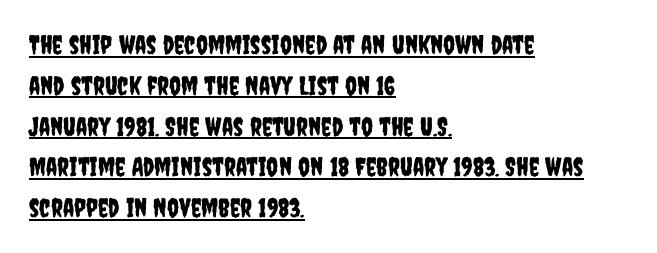
The image shows 26 px text type, upright; set left-aligned, normal line spacing (1.57x), normal letter spacing, underlined.
